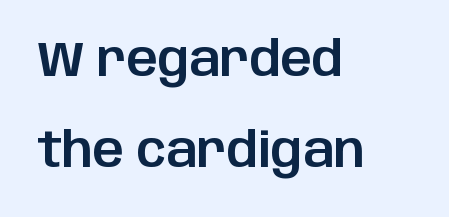
These lines are rendered in a variable-pitch font. The line texture is even and compact thanks to regular tracking. Descenders hang freely into open space. The ragged edge is on the right, which tells us the setting is flush left.
